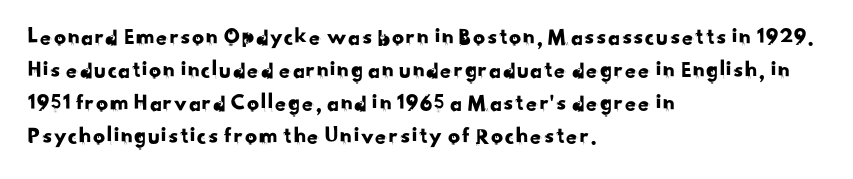
The image shows 24 px text type; set left-aligned, normal line spacing (1.38x), normal letter spacing, not underlined.
